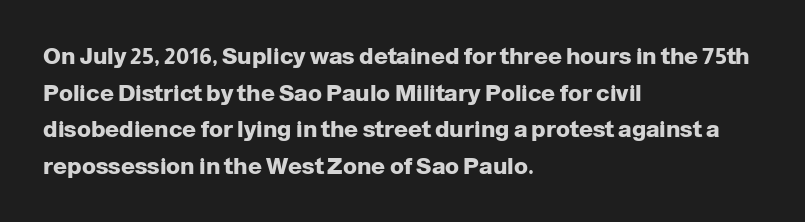
Q: Is the text bold? A: Yes.
Q: Is the text italic (slanted)? A: No, it is upright.
Q: Is the text underlined? A: No.
Q: How is the paragraph aligned? A: Left-aligned.
Q: Is the spacing between letters normal or unusually wide? A: Normal.
Q: Is the spacing between lines tight, normal or loose? A: Normal.
